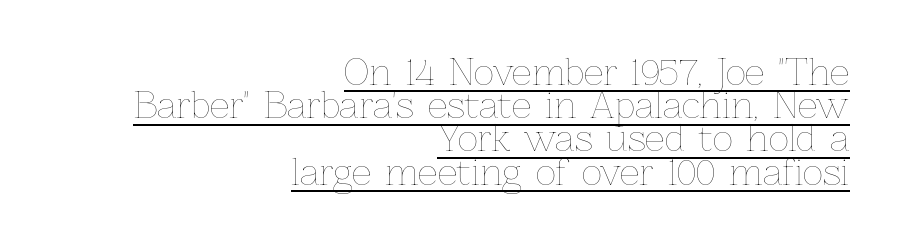
{"italic": "no", "bold": "no", "weight": "thin", "width": "normal", "stroke_contrast": "low", "x_height": "medium", "monospaced": "no", "underline": "yes", "align": "right", "line_spacing": "tight", "line_spacing_ratio": 0.95, "letter_spacing": "normal", "letter_spacing_em": 0.0, "glyph_px": 35}
